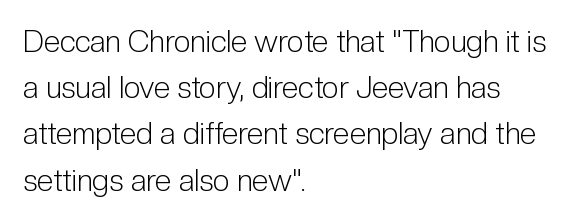
The image shows 30 px light, condensed sans-serif type, upright; set left-aligned, normal line spacing (1.54x), normal letter spacing, not underlined; low stroke contrast and a medium x-height.
